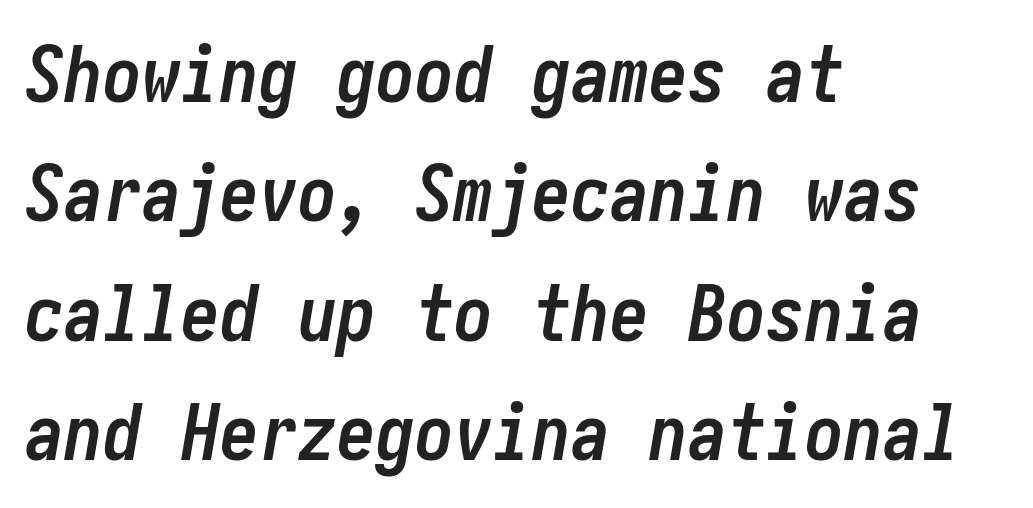
Q: Is the text bold? A: Yes.
Q: Is the text italic (slanted)? A: Yes, it leans right by about 10 degrees.
Q: Is the text underlined? A: No.
Q: How is the paragraph aligned? A: Left-aligned.
Q: Is the spacing between letters normal or unusually wide? A: Normal.
Q: Is the spacing between lines tight, normal or loose? A: Normal.
Q: Width (condensed, normal, or wide)? A: Condensed.
Q: Stroke contrast? A: Low.
Q: x-height? A: Medium.
